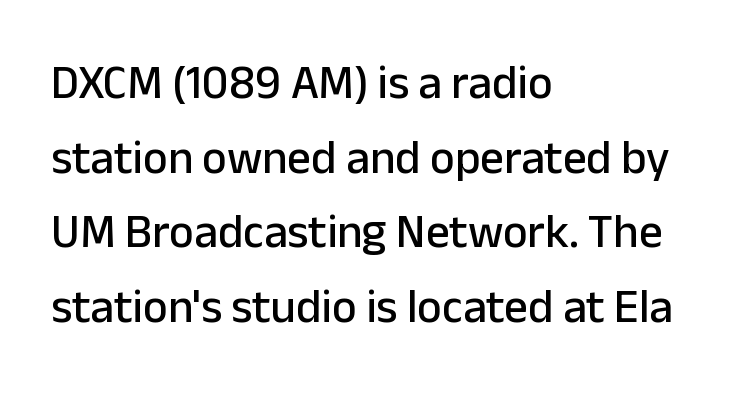
{"serif": "no", "italic": "no", "width": "normal", "stroke_contrast": "low", "x_height": "medium", "monospaced": "no", "underline": "no", "align": "left", "line_spacing": "normal", "line_spacing_ratio": 1.59, "letter_spacing": "normal", "letter_spacing_em": 0.0, "glyph_px": 47}
